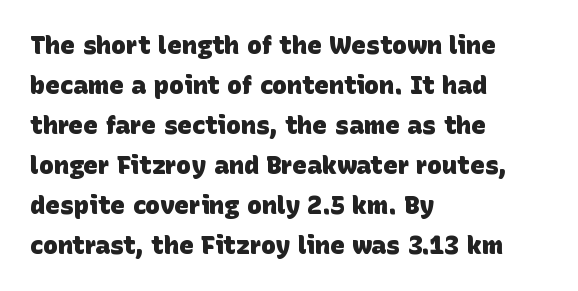
Q: Is the text bold? A: Yes.
Q: Is the text underlined? A: No.
Q: How is the paragraph aligned? A: Left-aligned.
Q: Is the spacing between letters normal or unusually wide? A: Normal.
Q: Is the spacing between lines tight, normal or loose? A: Normal.
